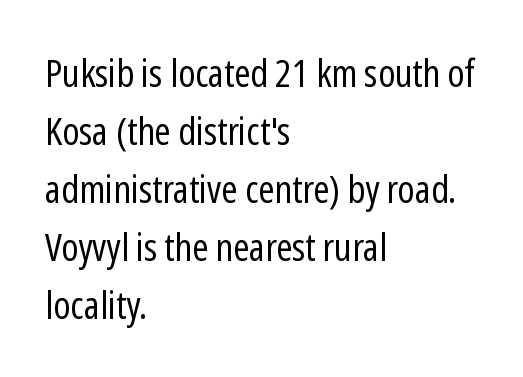
The image shows 39 px regular-weight, condensed sans-serif type, upright; set left-aligned, normal line spacing (1.49x), normal letter spacing, not underlined; low stroke contrast and a medium x-height.
